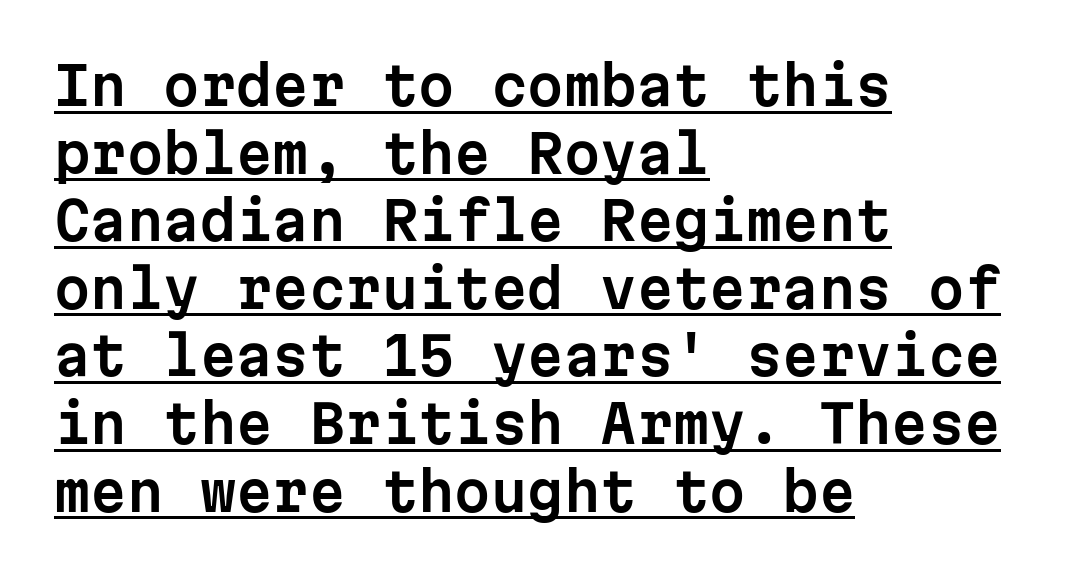
Q: Is the text italic (slanted)? A: No, it is upright.
Q: Is the typeface a serif or a sans-serif typeface? A: Sans-serif.
Q: Is the text underlined? A: Yes.
Q: How is the paragraph aligned? A: Left-aligned.
Q: Is the spacing between letters normal or unusually wide? A: Normal.
Q: Is the spacing between lines tight, normal or loose? A: Normal.
Q: Width (condensed, normal, or wide)? A: Normal.
Q: Stroke contrast? A: Low.
Q: x-height? A: Medium.
Q: Monospaced? A: Yes.
